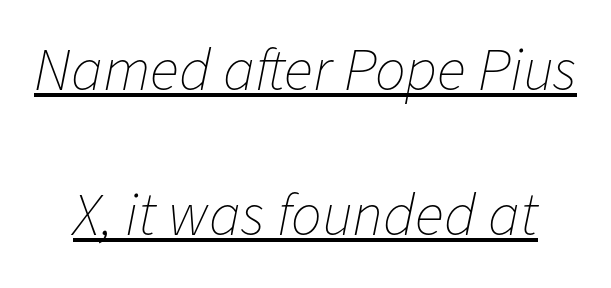
{"italic": "yes", "lean": "right", "slant_degrees": 11, "bold": "no", "weight": "thin", "width": "normal", "stroke_contrast": "low", "x_height": "medium", "monospaced": "no", "underline": "yes", "line_spacing": "loose", "line_spacing_ratio": 2.38, "letter_spacing": "normal", "letter_spacing_em": 0.0, "glyph_px": 61}
